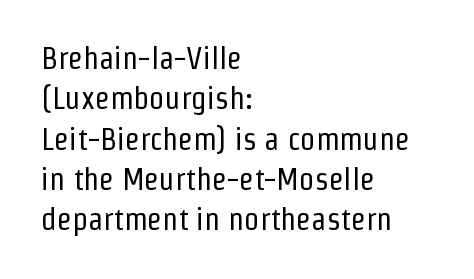
{"serif": "no", "italic": "no", "bold": "no", "weight": "regular", "width": "condensed", "stroke_contrast": "low", "x_height": "medium", "monospaced": "no", "underline": "no", "align": "left", "line_spacing": "normal", "line_spacing_ratio": 1.3, "letter_spacing": "normal", "letter_spacing_em": 0.0, "glyph_px": 31}
